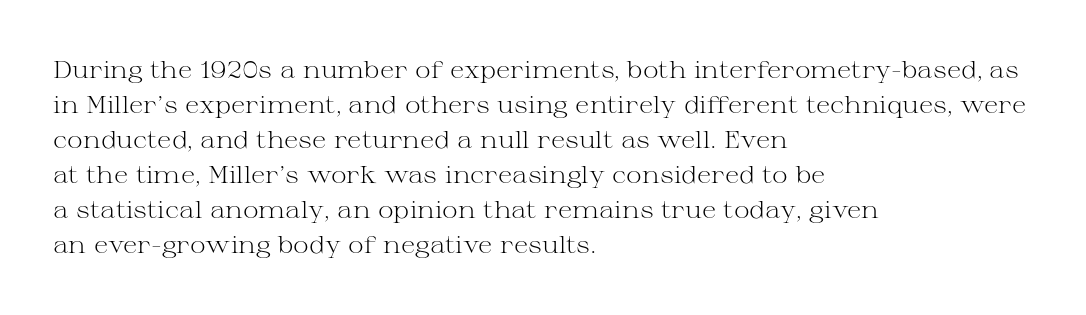
No word sits above an underline. This is the regular roman posture of the typeface. The lines in this sample share a left origin and differ only in where they stop. Successive baselines arrive at the customary interval.
